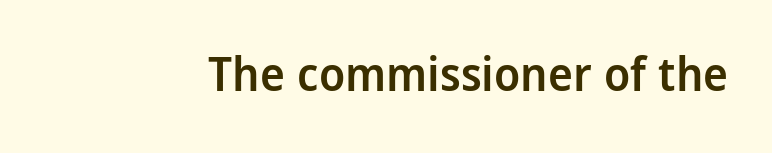
Descenders hang freely into open space. Its strokes are somewhat broadened, the hallmark of semibold type. Glyph-to-glyph distance matches everyday printed text. A sans-serif font was chosen for this passage.
